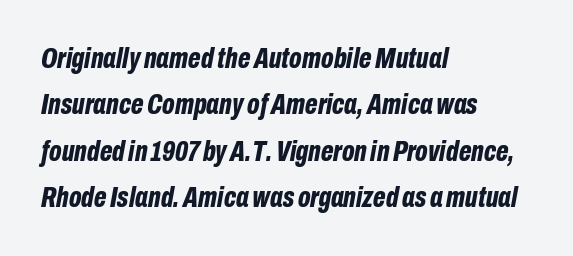
{"italic": "yes", "lean": "right", "slant_degrees": 10, "bold": "yes", "weight": "bold", "width": "condensed", "stroke_contrast": "low", "x_height": "medium", "monospaced": "no", "underline": "no", "align": "left", "line_spacing": "normal", "line_spacing_ratio": 1.55, "letter_spacing": "normal", "letter_spacing_em": 0.0, "glyph_px": 30}
